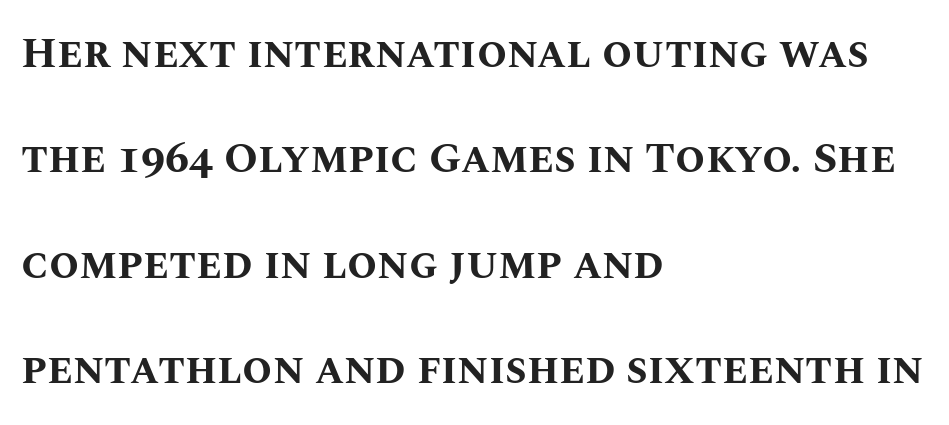
{"italic": "no", "bold": "yes", "weight": "bold", "width": "normal", "stroke_contrast": "medium", "x_height": "large", "monospaced": "no", "underline": "no", "align": "left", "line_spacing": "loose", "line_spacing_ratio": 2.45, "letter_spacing": "normal", "letter_spacing_em": 0.0, "glyph_px": 43}
